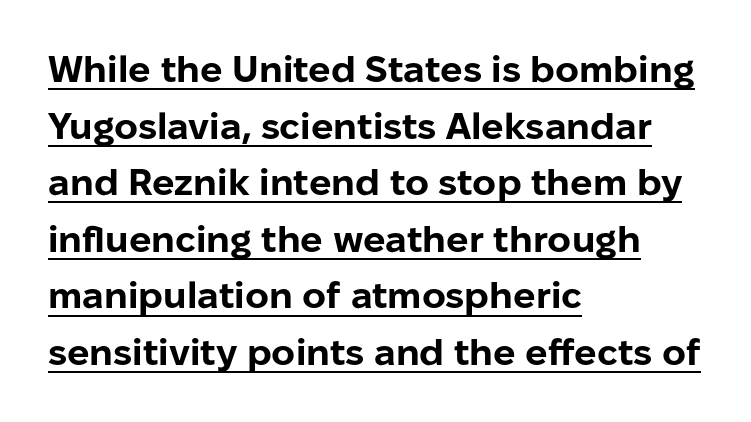
Nope, not italic — everything's standing straight. This sample has the flowing, uneven cadence of proportional lettering. Tracking value appears to be zero — textbook default spacing. Examine the stroke ends and you'll find no serifs. Thick stems and heavy bowls — unmistakably bold. Underlining? Definitely there.
